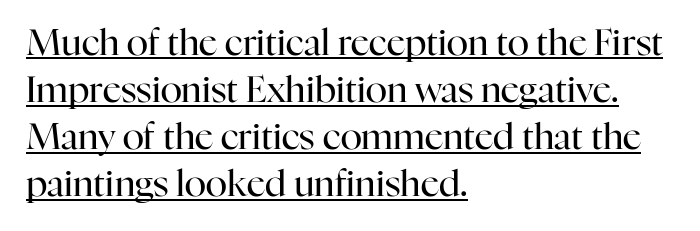
Q: Is the text bold? A: No.
Q: Is the text italic (slanted)? A: No, it is upright.
Q: Is the typeface a serif or a sans-serif typeface? A: Serif.
Q: Is the text underlined? A: Yes.
Q: How is the paragraph aligned? A: Left-aligned.
Q: Is the spacing between letters normal or unusually wide? A: Normal.
Q: Is the spacing between lines tight, normal or loose? A: Normal.
Q: Width (condensed, normal, or wide)? A: Normal.
Q: Stroke contrast? A: High.
Q: x-height? A: Medium.
Q: Monospaced? A: No.
